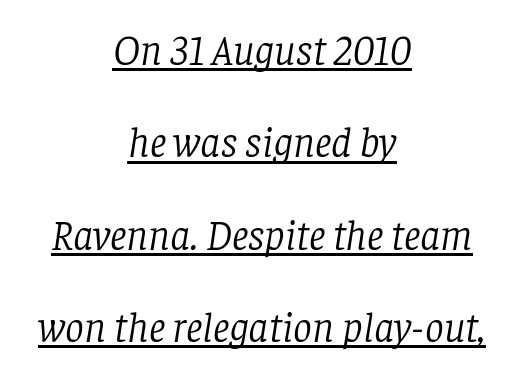
The image shows 42 px light serif type, italic (leaning right); set centered, loose line spacing (2.2x), normal letter spacing, underlined; low stroke contrast and a large x-height.
